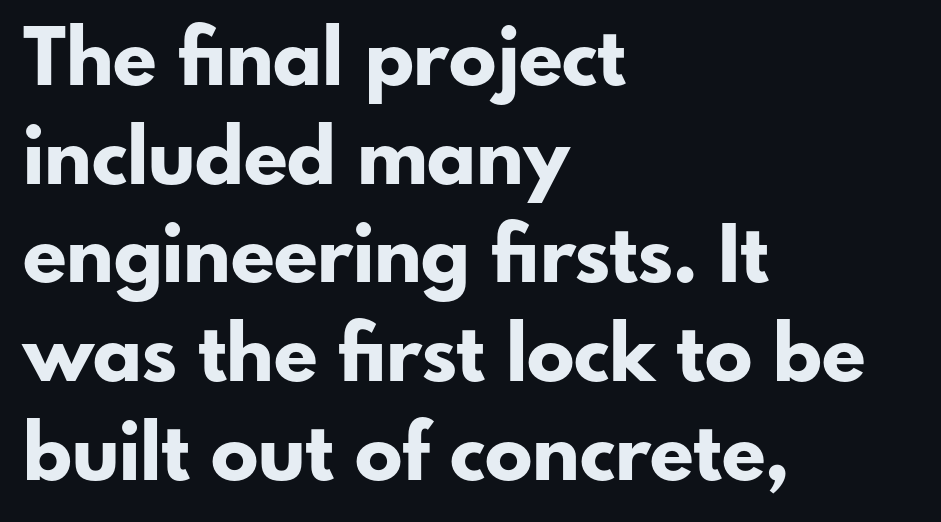
The image shows 79 px bold sans-serif type, upright; set left-aligned, normal line spacing (1.25x), normal letter spacing, not underlined; low stroke contrast and a small x-height.
